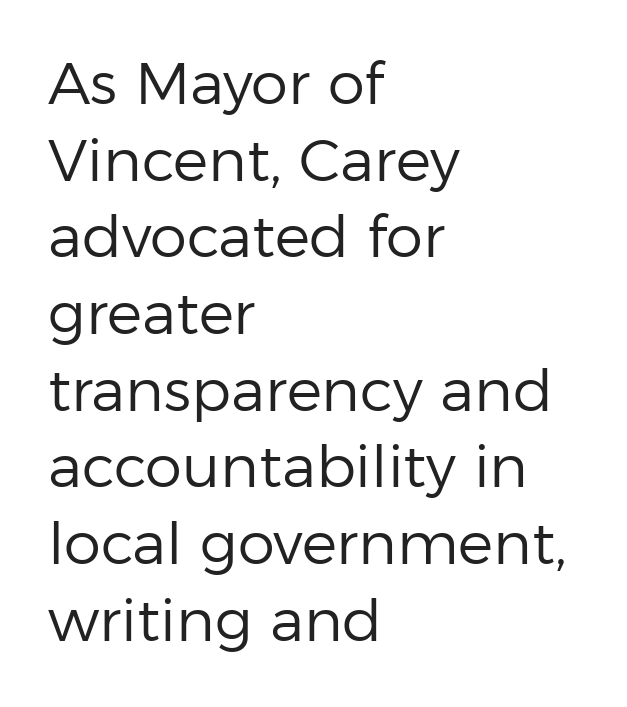
Q: Is the text bold? A: No.
Q: Is the text italic (slanted)? A: No, it is upright.
Q: Is the typeface a serif or a sans-serif typeface? A: Sans-serif.
Q: Is the text underlined? A: No.
Q: How is the paragraph aligned? A: Left-aligned.
Q: Is the spacing between letters normal or unusually wide? A: Normal.
Q: Is the spacing between lines tight, normal or loose? A: Normal.
Q: Width (condensed, normal, or wide)? A: Normal.
Q: Stroke contrast? A: Low.
Q: x-height? A: Medium.
Q: Monospaced? A: No.
